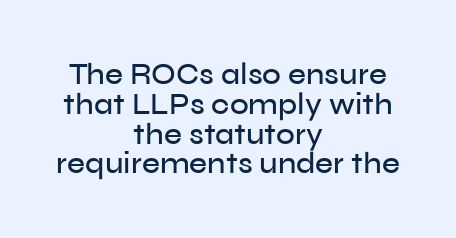
The face used here is proportionally spaced, like ordinary book or web type. Examine the stroke ends and you'll find no serifs. The passage is arranged like a title page — every line centered. Letters rest on an invisible, unmarked baseline.
